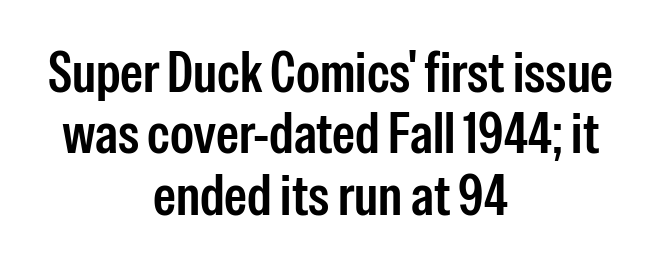
{"serif": "no", "italic": "no", "width": "condensed", "stroke_contrast": "low", "x_height": "medium", "monospaced": "no", "underline": "no", "align": "center", "line_spacing": "tight", "line_spacing_ratio": 1.06, "letter_spacing": "normal", "letter_spacing_em": 0.0, "glyph_px": 58}
